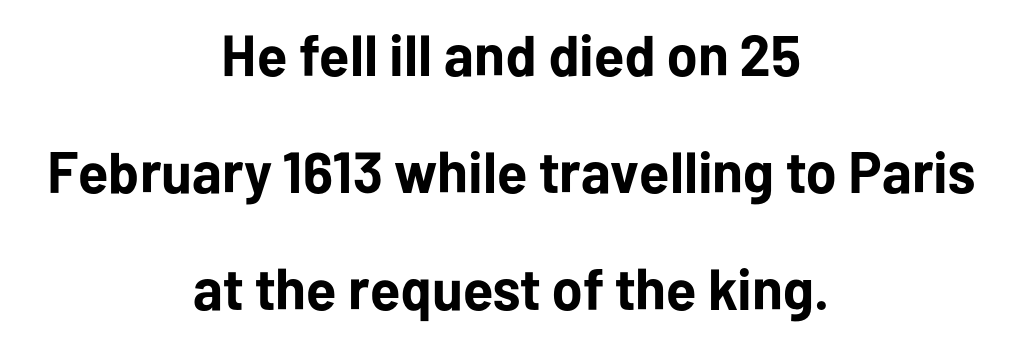
{"serif": "no", "italic": "no", "bold": "yes", "weight": "bold", "width": "normal", "stroke_contrast": "low", "x_height": "medium", "monospaced": "no", "underline": "no", "align": "center", "line_spacing": "loose", "line_spacing_ratio": 2.02, "letter_spacing": "normal", "letter_spacing_em": 0.0, "glyph_px": 58}
